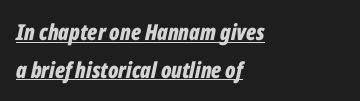
The image shows 22 px bold type, italic (leaning right); set left-aligned, line spacing 1.71x, normal letter spacing, underlined.
